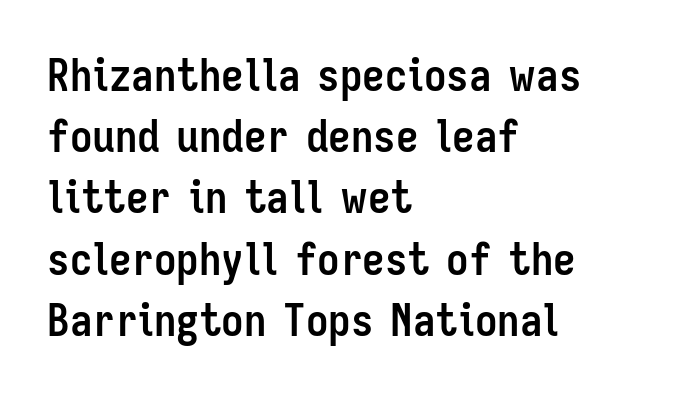
{"serif": "no", "italic": "no", "bold": "yes", "weight": "semibold", "width": "condensed", "stroke_contrast": "low", "x_height": "medium", "monospaced": "no", "underline": "no", "align": "left", "line_spacing": "normal", "line_spacing_ratio": 1.36, "letter_spacing": "normal", "letter_spacing_em": 0.0, "glyph_px": 45}
